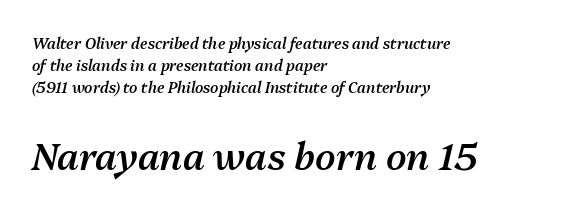
The image shows 37 px semibold type, italic (leaning right); set left-aligned, normal line spacing (1.47x), normal letter spacing, not underlined; the second (bottom) block is 2.47x larger; medium stroke contrast and a medium x-height.
